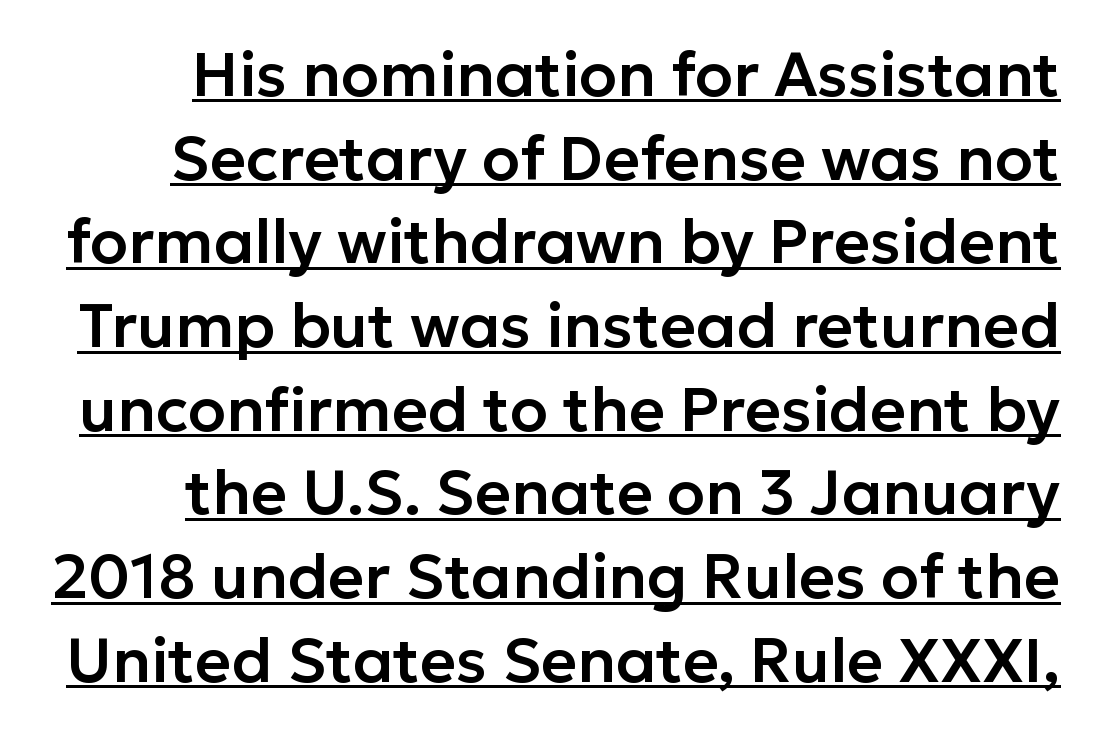
{"serif": "no", "italic": "no", "width": "normal", "stroke_contrast": "low", "x_height": "medium", "monospaced": "no", "underline": "yes", "line_spacing": "normal", "line_spacing_ratio": 1.35, "letter_spacing": "normal", "letter_spacing_em": 0.0, "glyph_px": 62}
